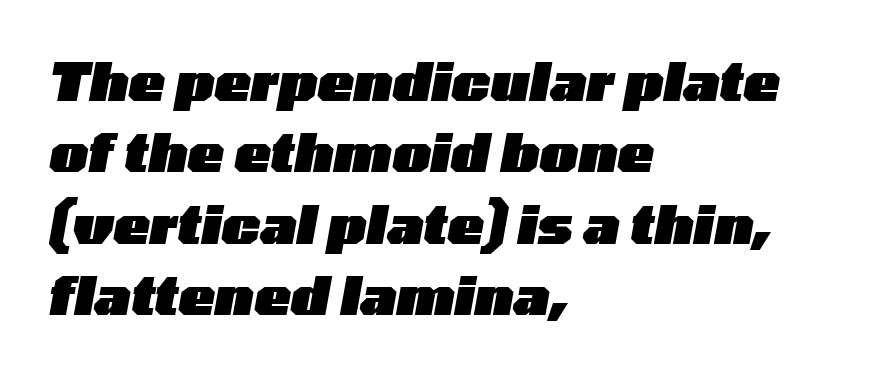
The image shows 54 px heavy, wide type, italic (leaning right); set left-aligned, normal line spacing (1.32x), normal letter spacing, not underlined; low stroke contrast and a medium x-height.
